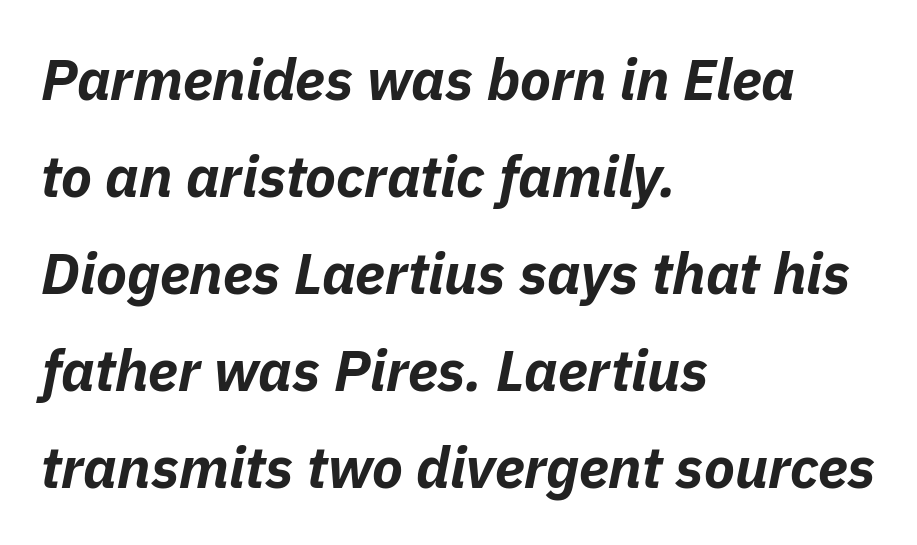
The image shows 57 px bold type, italic (leaning right); set left-aligned, normal line spacing (1.7x), normal letter spacing, not underlined; low stroke contrast and a medium x-height.
